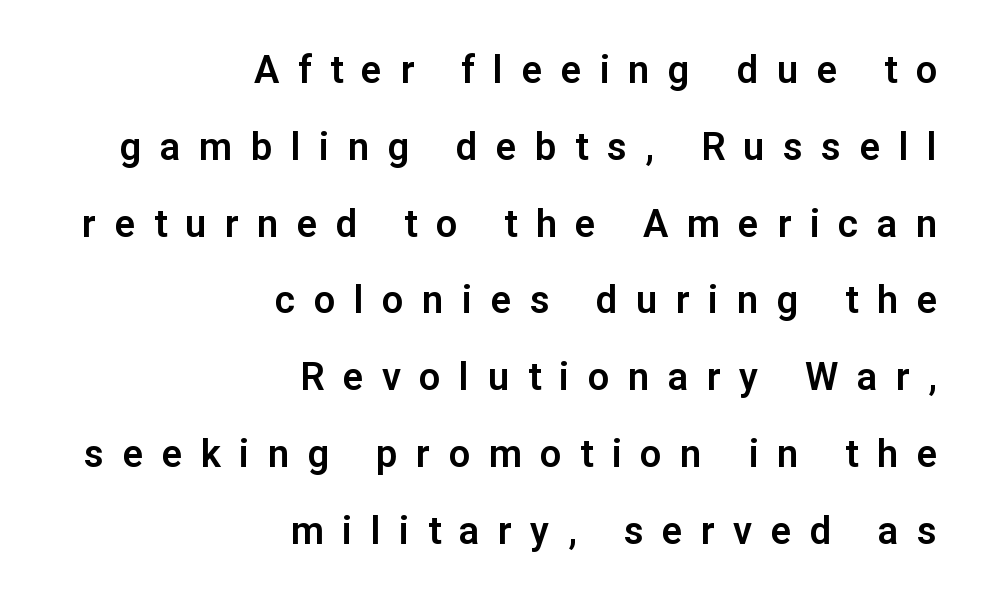
The image shows 38 px sans-serif type, upright; set right-aligned, loose line spacing (2.02x), unusually wide letter spacing (+0.49 em), not underlined; low stroke contrast and a medium x-height.
